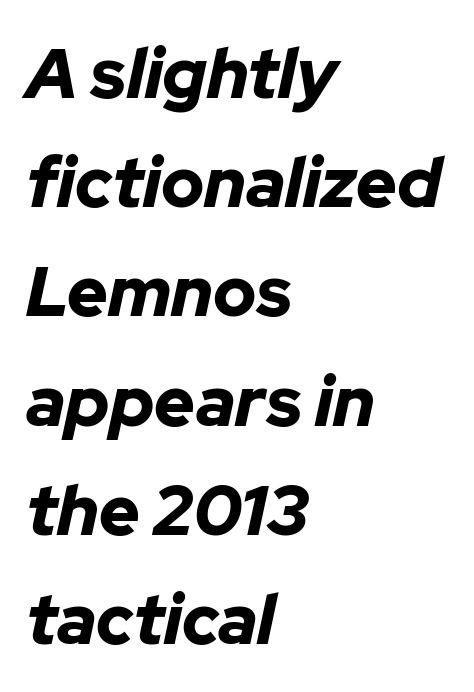
{"italic": "yes", "lean": "right", "slant_degrees": 12, "bold": "yes", "weight": "bold", "width": "normal", "stroke_contrast": "low", "x_height": "medium", "monospaced": "no", "underline": "no", "align": "left", "line_spacing": "normal", "line_spacing_ratio": 1.56, "letter_spacing": "normal", "letter_spacing_em": 0.0, "glyph_px": 70}
